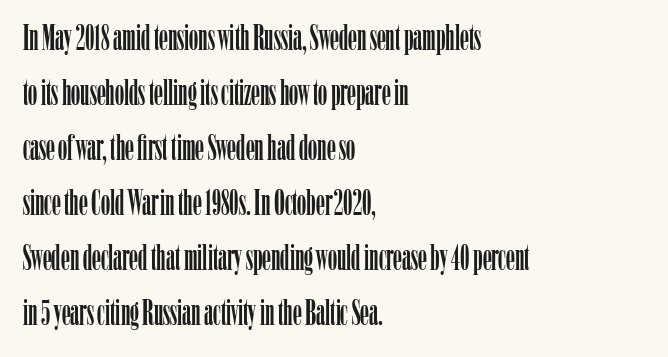
Bare-footed words on every line. The line texture is even and compact thanks to regular tracking. The leading is moderate, giving the passage an even texture. Italic: no, the glyphs are upright roman.
